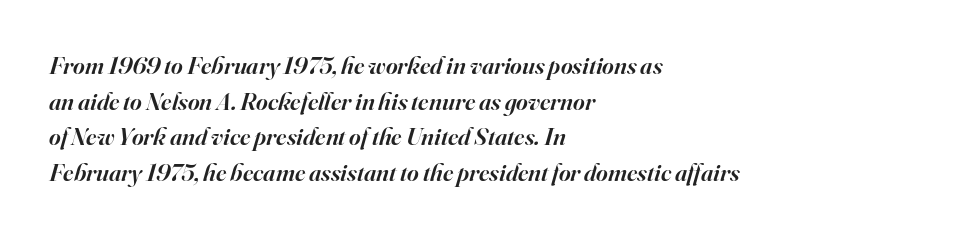
{"italic": "yes", "lean": "right", "slant_degrees": 16, "bold": "semi", "underline": "no", "align": "left", "line_spacing": "normal", "line_spacing_ratio": 1.43, "letter_spacing": "normal", "letter_spacing_em": 0.0, "glyph_px": 25}
